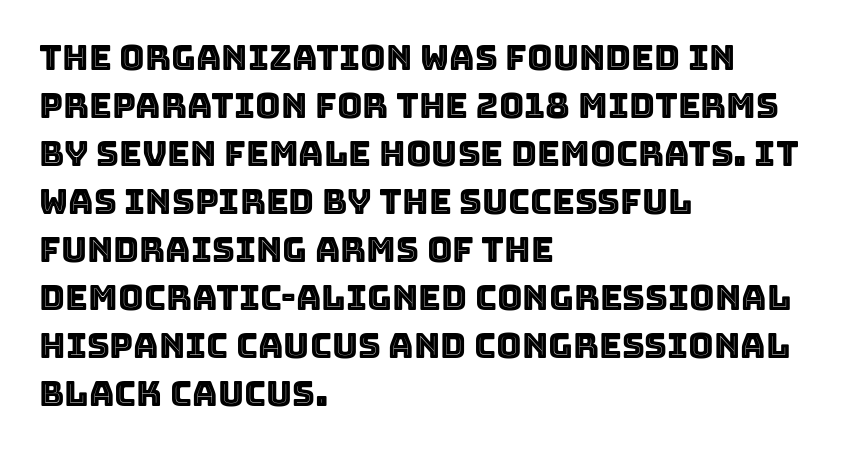
The passage shown is not underscored anywhere. If you drew a ruler down the left edge, every line would touch it. There is no visible air inserted between adjacent glyphs. In terms of leading, this rendering sits right in the middle.
